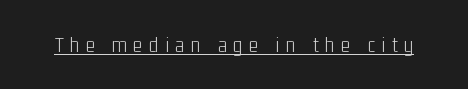
The image shows 22 px text type, upright; set unusually wide letter spacing (+0.3 em), underlined.
